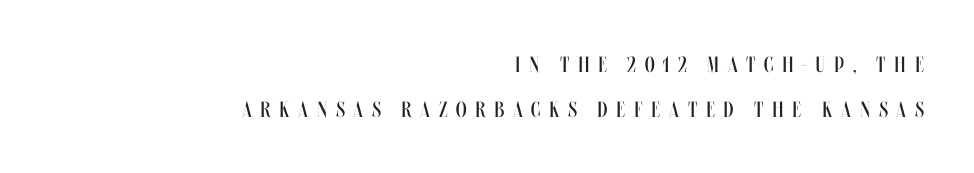
{"italic": "no", "bold": "no", "underline": "no", "align": "right", "line_spacing": "loose", "line_spacing_ratio": 2.06, "letter_spacing": "wide", "letter_spacing_em": 0.39, "glyph_px": 22}
